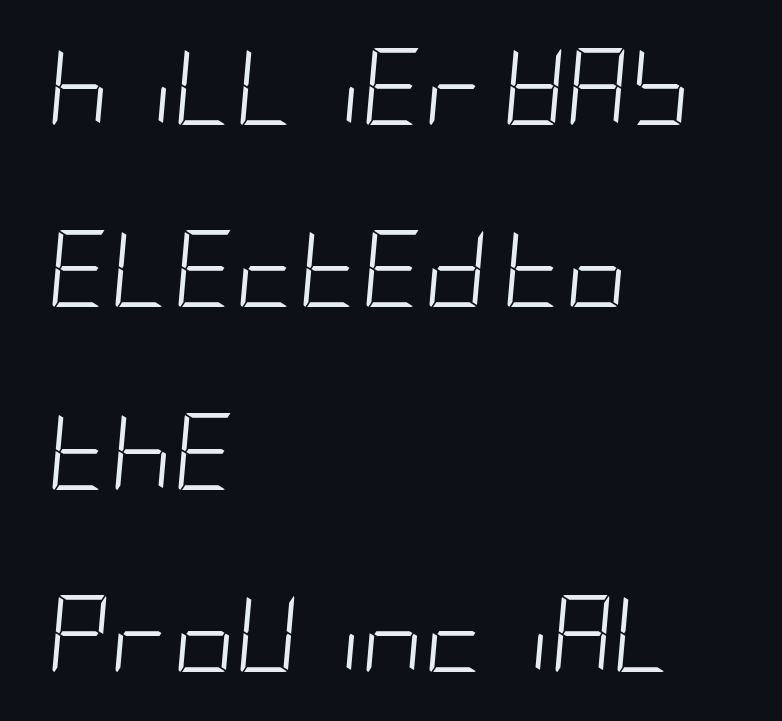
Line beginnings align vertically; line endings do not. Nobody drew a line under any word here. These lines stand farther apart than default settings would place them. The glyphs look as if they've been sheared to an angle.
